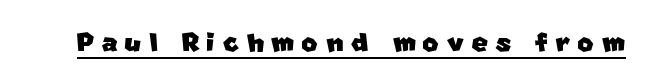
Q: Is the typeface a serif or a sans-serif typeface? A: Sans-serif.
Q: Is the text underlined? A: Yes.
Q: Is the spacing between letters normal or unusually wide? A: Unusually wide.
Q: Width (condensed, normal, or wide)? A: Normal.
Q: Stroke contrast? A: Low.
Q: x-height? A: Large.
Q: Monospaced? A: No.
